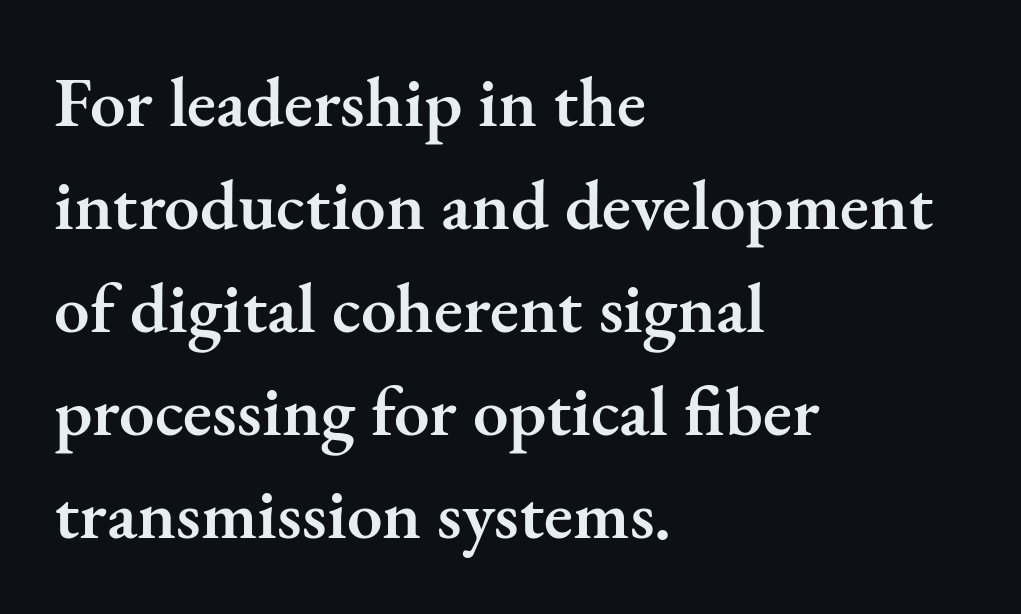
{"serif": "yes", "italic": "no", "bold": "semi", "weight": "semibold", "width": "normal", "stroke_contrast": "medium", "x_height": "small", "monospaced": "no", "underline": "no", "align": "left", "line_spacing": "normal", "line_spacing_ratio": 1.45, "letter_spacing": "normal", "letter_spacing_em": 0.0, "glyph_px": 71}
